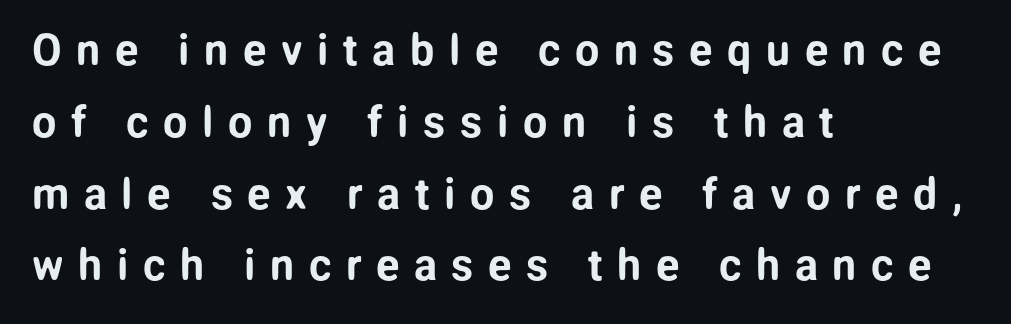
{"serif": "no", "italic": "no", "width": "normal", "stroke_contrast": "low", "x_height": "medium", "monospaced": "no", "underline": "no", "align": "left", "line_spacing": "normal", "line_spacing_ratio": 1.67, "letter_spacing": "wide", "letter_spacing_em": 0.34, "glyph_px": 43}
